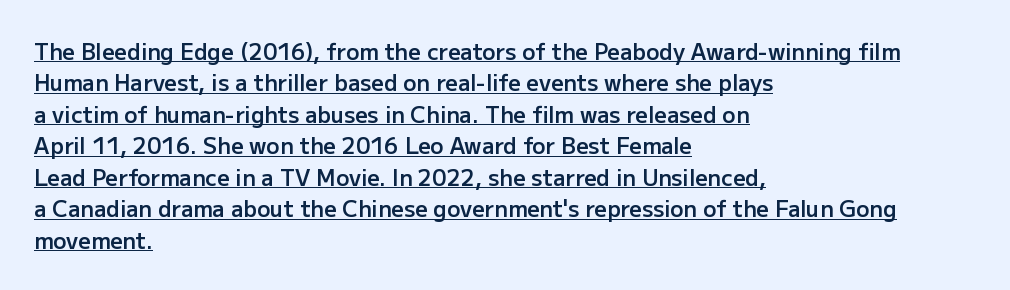
The image shows 22 px text type, upright; set left-aligned, normal line spacing (1.43x), normal letter spacing, underlined.
